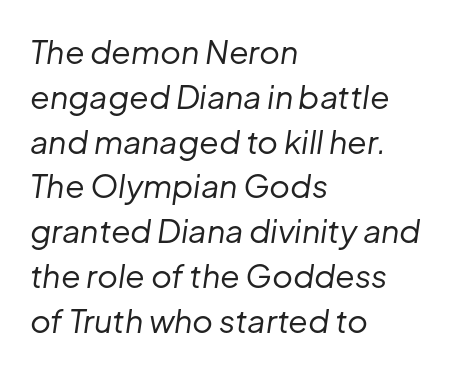
The image shows 32 px regular-weight type, italic (leaning right); set left-aligned, normal line spacing (1.4x), normal letter spacing, not underlined; low stroke contrast and a medium x-height.
